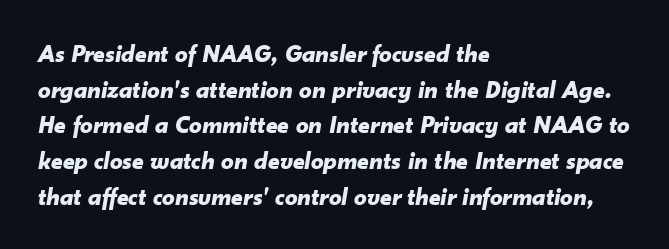
{"italic": "yes", "lean": "right", "slant_degrees": 10, "bold": "yes", "underline": "no", "align": "left", "line_spacing": "normal", "line_spacing_ratio": 1.43, "letter_spacing": "normal", "letter_spacing_em": 0.0, "glyph_px": 25}
